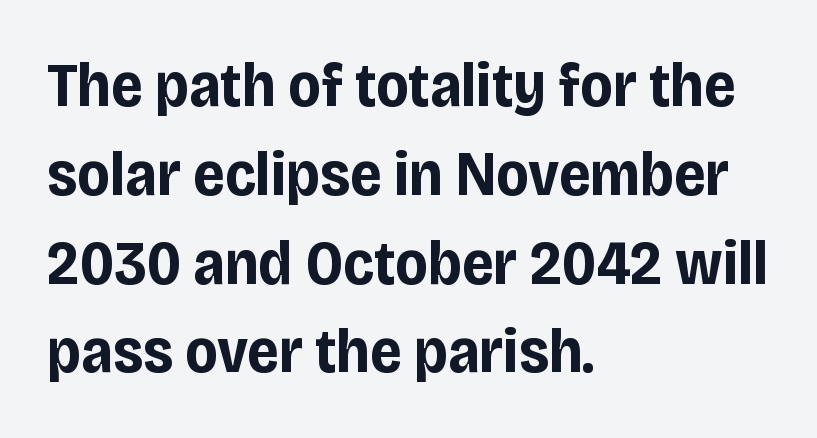
Each row of text sits above clean, open space. A roman cut, with each character standing at attention. Horizontal bands of white between lines are of average thickness. How are the letters spaced? Ordinarily, with no added tracking.
